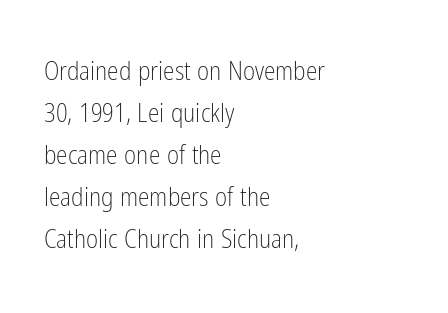
{"italic": "no", "bold": "no", "underline": "no", "align": "left", "line_spacing": "normal", "line_spacing_ratio": 1.62, "letter_spacing": "normal", "letter_spacing_em": 0.0, "glyph_px": 26}
